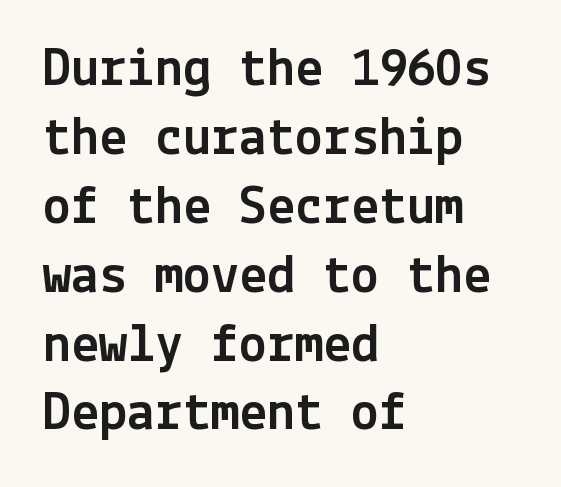
Q: Is the text italic (slanted)? A: No, it is upright.
Q: Is the typeface a serif or a sans-serif typeface? A: Sans-serif.
Q: Is the text underlined? A: No.
Q: How is the paragraph aligned? A: Left-aligned.
Q: Is the spacing between letters normal or unusually wide? A: Normal.
Q: Width (condensed, normal, or wide)? A: Normal.
Q: x-height? A: Medium.
